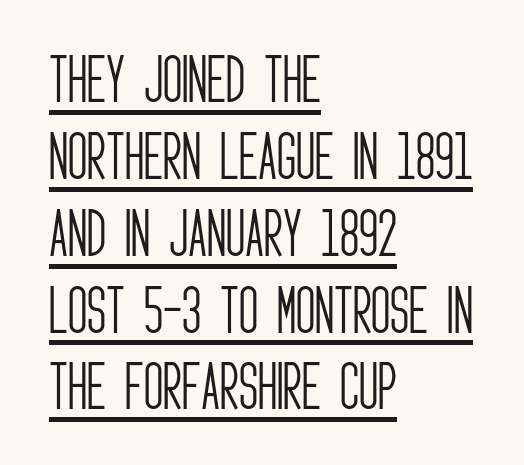
Q: Is the text bold? A: No.
Q: Is the text italic (slanted)? A: No, it is upright.
Q: Is the typeface a serif or a sans-serif typeface? A: Sans-serif.
Q: Is the text underlined? A: Yes.
Q: How is the paragraph aligned? A: Left-aligned.
Q: Is the spacing between letters normal or unusually wide? A: Normal.
Q: Is the spacing between lines tight, normal or loose? A: Normal.
Q: Width (condensed, normal, or wide)? A: Condensed.
Q: Stroke contrast? A: Low.
Q: x-height? A: Large.
Q: Monospaced? A: No.
